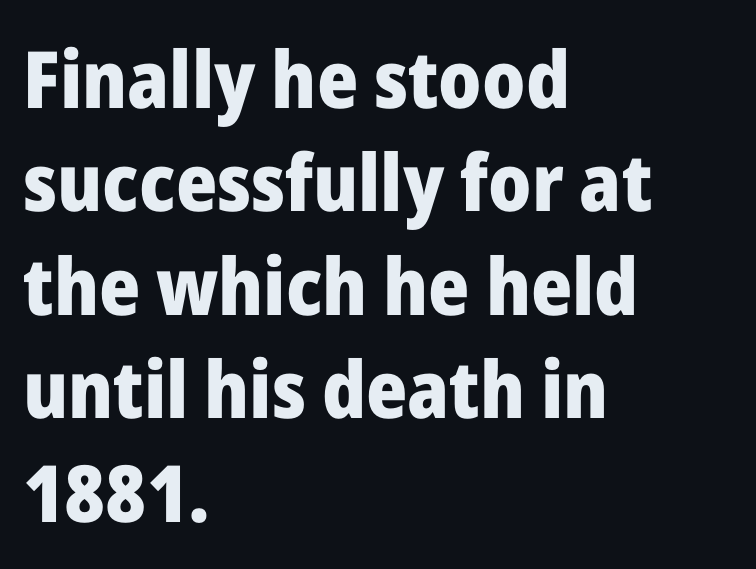
Unlike italic type, these characters show no tilt at all. Any mark beneath the type? The region is blank. Is the type bold? Yes — the strokes are clearly thick and heavy. In terms of letterform style, serifs are entirely absent.
